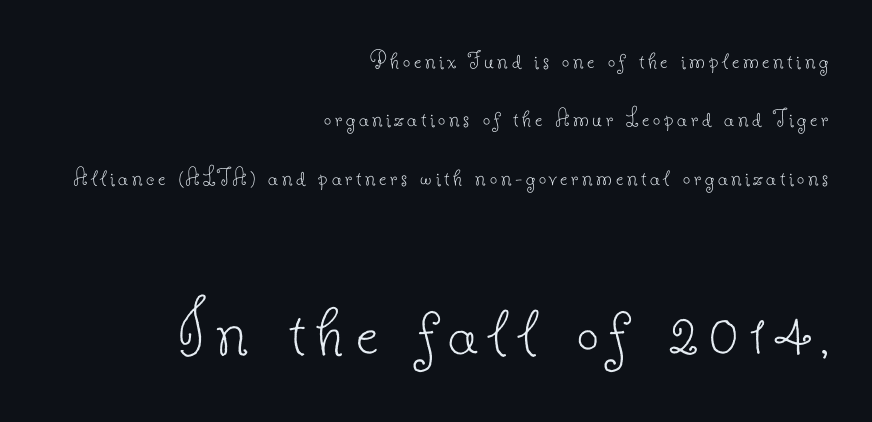
The image shows 79 px thin serif type, upright; set right-aligned, loose line spacing (2.25x), not underlined; the second (bottom) block is 3.04x larger; low stroke contrast and a small x-height.
